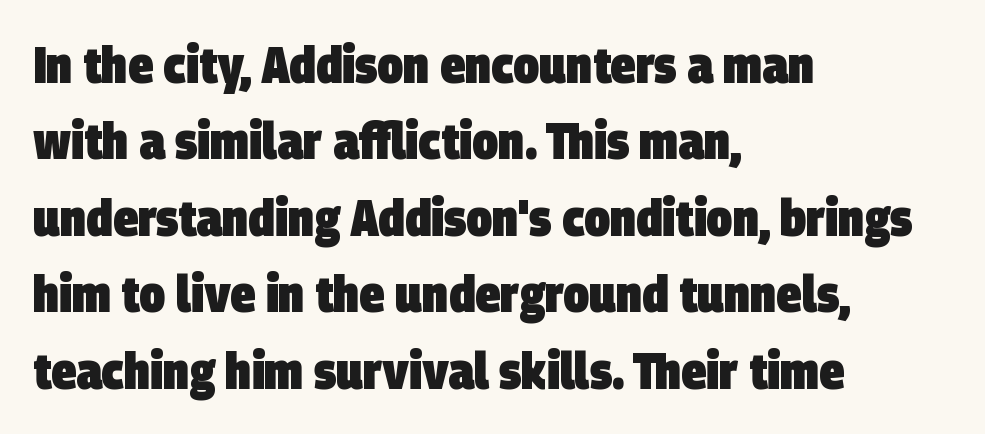
The gaps between neighbouring characters are ordinary and unremarkable. The baseline area is clear. You could not count columns in this text — the font is proportionally spaced. Unlike a traditional serif, this face leaves its strokes unadorned. If you measured baseline to baseline, you'd find a middling distance.
